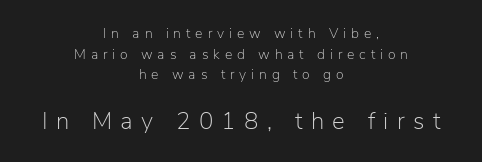
{"italic": "no", "bold": "no", "underline": "no", "align": "center", "line_spacing": "normal", "line_spacing_ratio": 1.48, "letter_spacing": "wide", "letter_spacing_em": 0.35, "larger_block": "second", "size_ratio": 1.71, "glyph_px": 24}
